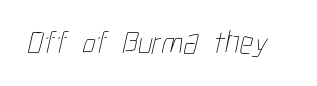
The image shows 33 px thin, condensed type; set normal letter spacing, not underlined; low stroke contrast and a medium x-height.
